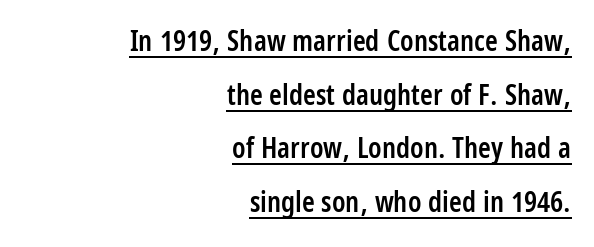
The sample has been set in demibold, a notch under bold. The rag falls on the left side of this text block. Every stem runs plumb, perpendicular to the baseline. This is sans-serif lettering, the kind often seen on screens and signage. Observe the ordinary spacing: letters are neighbours, not strangers.
